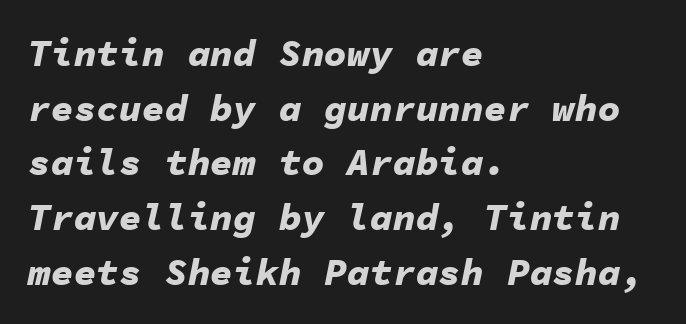
The letters march in equal steps, a hallmark of fixed-pitch type. Visually the block forms a straight wall on the left and a jagged coastline on the right. Quick note: italic. The area under the type is left untouched.
